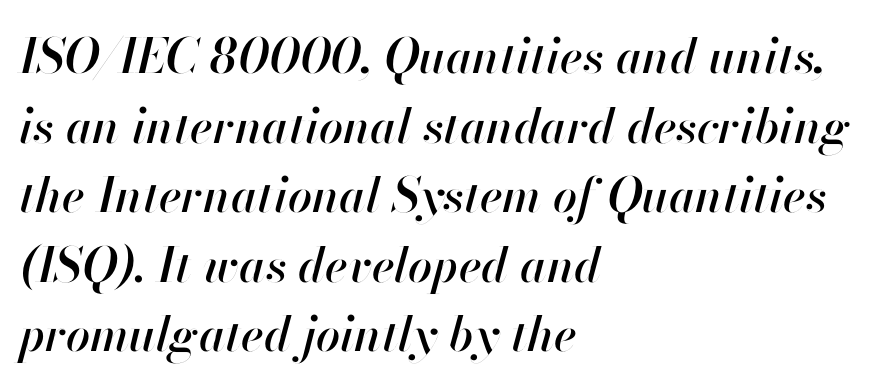
{"italic": "yes", "lean": "right", "slant_degrees": 13, "width": "normal", "stroke_contrast": "high", "x_height": "small", "monospaced": "no", "underline": "no", "align": "left", "line_spacing": "normal", "line_spacing_ratio": 1.45, "letter_spacing": "normal", "letter_spacing_em": 0.0, "glyph_px": 48}
